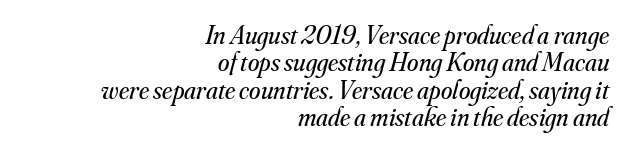
{"italic": "yes", "lean": "right", "slant_degrees": 16, "bold": "no", "underline": "no", "align": "right", "line_spacing": "tight", "line_spacing_ratio": 1.05, "letter_spacing": "normal", "letter_spacing_em": 0.0, "glyph_px": 26}
